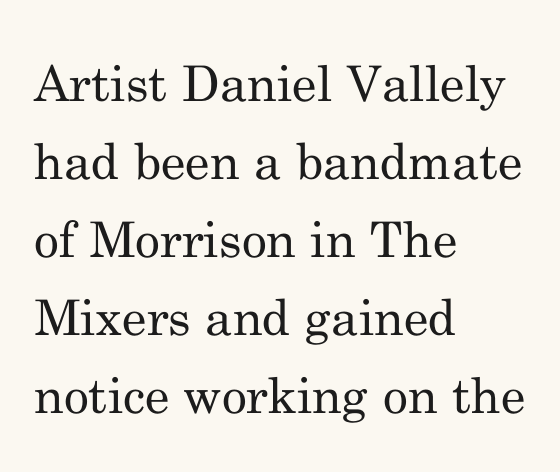
{"serif": "yes", "italic": "no", "bold": "no", "weight": "regular", "width": "normal", "stroke_contrast": "medium", "x_height": "small", "monospaced": "no", "underline": "no", "align": "left", "line_spacing": "normal", "line_spacing_ratio": 1.59, "letter_spacing": "normal", "letter_spacing_em": 0.0, "glyph_px": 49}
